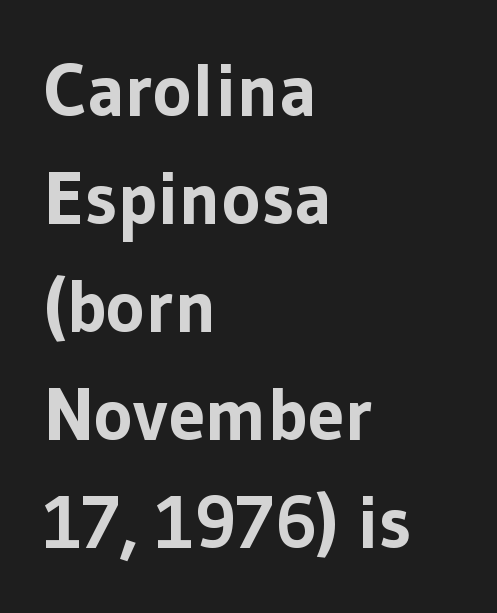
Q: Is the text bold? A: Yes.
Q: Is the text italic (slanted)? A: No, it is upright.
Q: Is the typeface a serif or a sans-serif typeface? A: Sans-serif.
Q: Is the text underlined? A: No.
Q: How is the paragraph aligned? A: Left-aligned.
Q: Is the spacing between letters normal or unusually wide? A: Normal.
Q: Is the spacing between lines tight, normal or loose? A: Normal.
Q: Width (condensed, normal, or wide)? A: Normal.
Q: Stroke contrast? A: Low.
Q: x-height? A: Medium.
Q: Monospaced? A: No.
